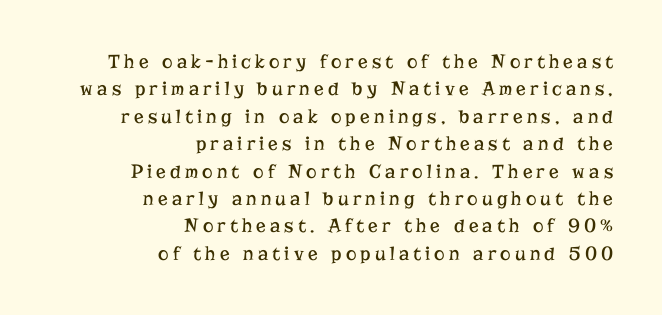
The image shows 20 px text type, upright; set right-aligned, normal line spacing (1.37x), unusually wide letter spacing (+0.21 em), not underlined.
